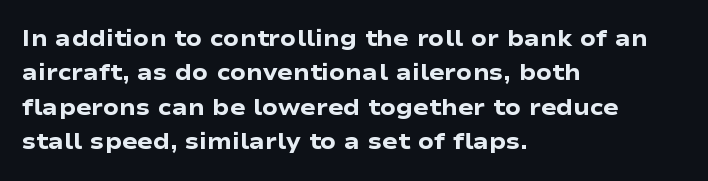
The image shows 23 px bold type, upright; set left-aligned, normal line spacing (1.5x), normal letter spacing, not underlined.
